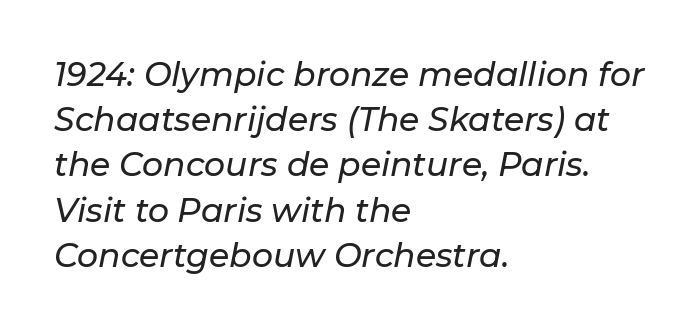
{"italic": "yes", "lean": "right", "slant_degrees": 11, "width": "normal", "stroke_contrast": "low", "x_height": "medium", "monospaced": "no", "underline": "no", "align": "left", "line_spacing": "normal", "line_spacing_ratio": 1.37, "letter_spacing": "normal", "letter_spacing_em": 0.0, "glyph_px": 33}
